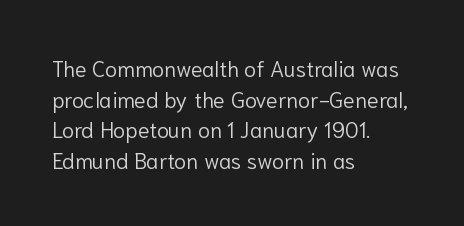
Q: Is the text bold? A: No.
Q: Is the text italic (slanted)? A: No, it is upright.
Q: Is the text underlined? A: No.
Q: How is the paragraph aligned? A: Left-aligned.
Q: Is the spacing between letters normal or unusually wide? A: Normal.
Q: Is the spacing between lines tight, normal or loose? A: Normal.
